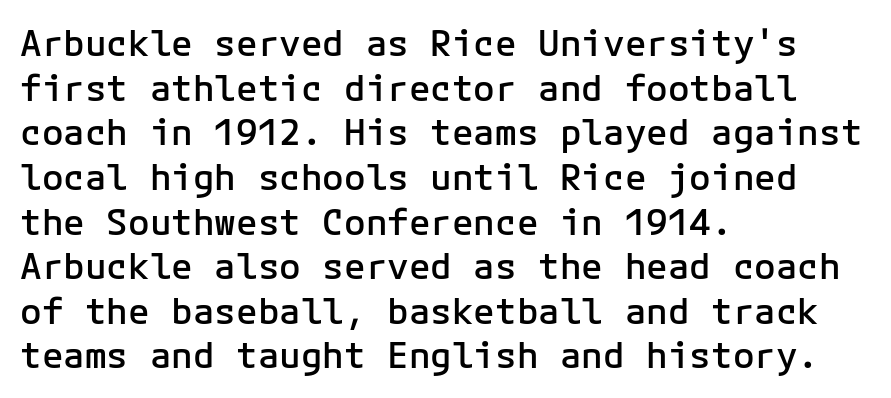
{"serif": "no", "italic": "no", "bold": "semi", "weight": "semibold", "width": "normal", "stroke_contrast": "low", "x_height": "medium", "monospaced": "yes", "underline": "no", "align": "left", "line_spacing_ratio": 1.24, "letter_spacing": "normal", "letter_spacing_em": 0.0, "glyph_px": 36}
